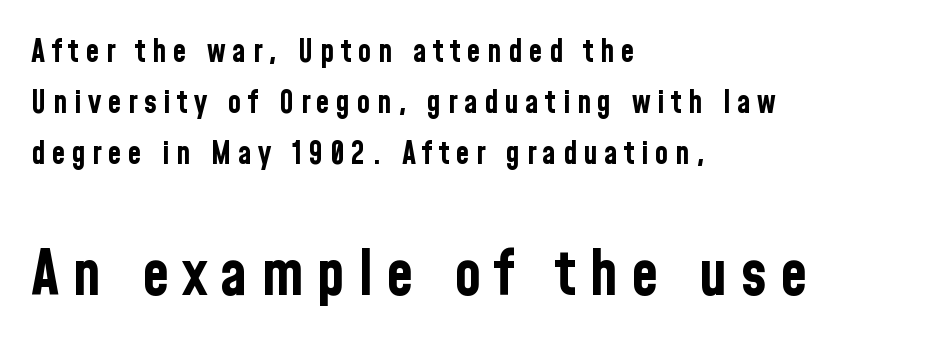
The image shows 62 px bold, condensed sans-serif type, upright; set left-aligned, normal line spacing (1.65x), unusually wide letter spacing (+0.21 em), not underlined; the second (bottom) block is 2.0x larger; low stroke contrast and a medium x-height.
